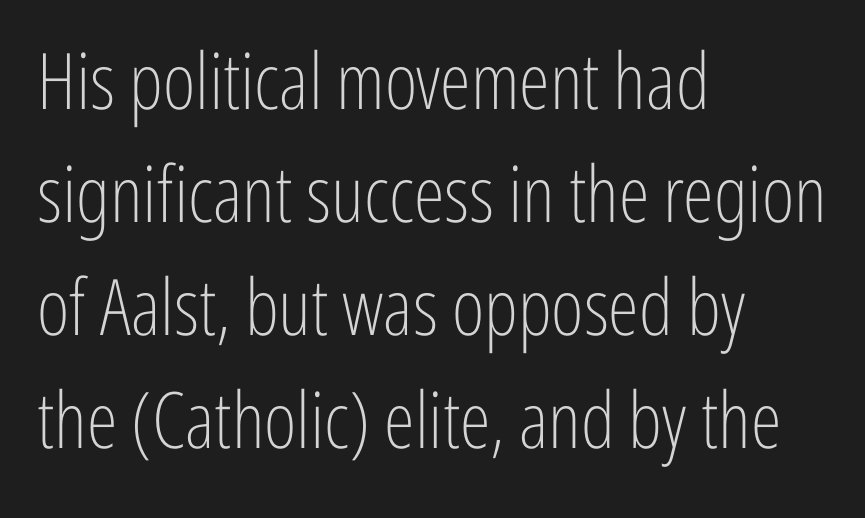
Summary of weight: not heavy and not bold. Is this a sans? Yes — the strokes have no serifs. Here the glyphs are tracked normally, forming tight word shapes. Note the varied advance widths — an 'i' is clearly narrower than an 'm'.
